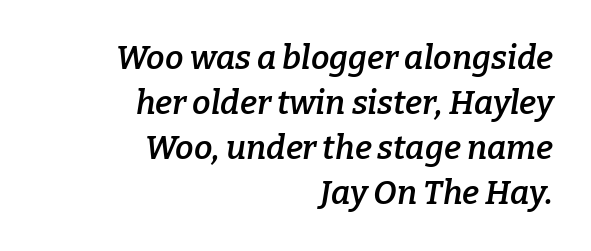
Q: Is the text bold? A: Semi-bold.
Q: Is the text italic (slanted)? A: Yes, it leans right by about 9 degrees.
Q: Is the typeface a serif or a sans-serif typeface? A: Serif.
Q: Is the text underlined? A: No.
Q: How is the paragraph aligned? A: Right-aligned.
Q: Is the spacing between letters normal or unusually wide? A: Normal.
Q: Is the spacing between lines tight, normal or loose? A: Normal.
Q: Width (condensed, normal, or wide)? A: Normal.
Q: Stroke contrast? A: Low.
Q: x-height? A: Medium.
Q: Monospaced? A: No.
